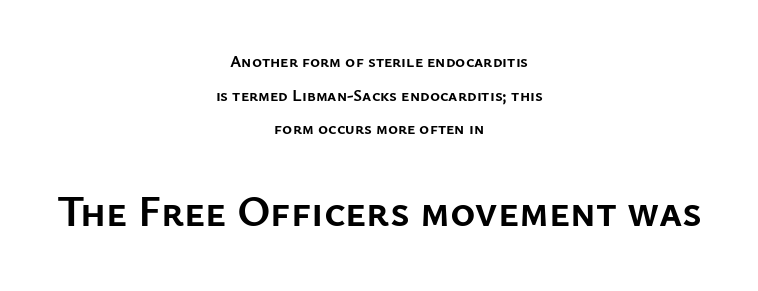
The image shows 43 px semibold sans-serif type, upright; set centered, loose line spacing (1.98x), normal letter spacing, not underlined; the second (bottom) block is 2.53x larger; low stroke contrast and a medium x-height.
